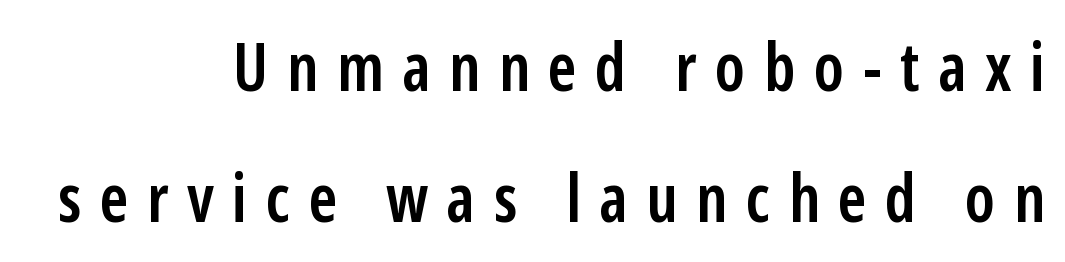
Every stem runs plumb, perpendicular to the baseline. Check where the strokes stop: nothing finishes them off — pure sans. The passage shown has open, widely tracked lettering throughout. Bare-footed words on every line.
